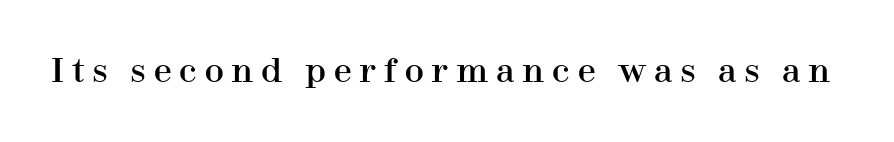
Q: Is the text italic (slanted)? A: No, it is upright.
Q: Is the typeface a serif or a sans-serif typeface? A: Serif.
Q: Is the text underlined? A: No.
Q: Is the spacing between letters normal or unusually wide? A: Unusually wide.
Q: Width (condensed, normal, or wide)? A: Normal.
Q: Stroke contrast? A: High.
Q: x-height? A: Medium.
Q: Monospaced? A: No.
